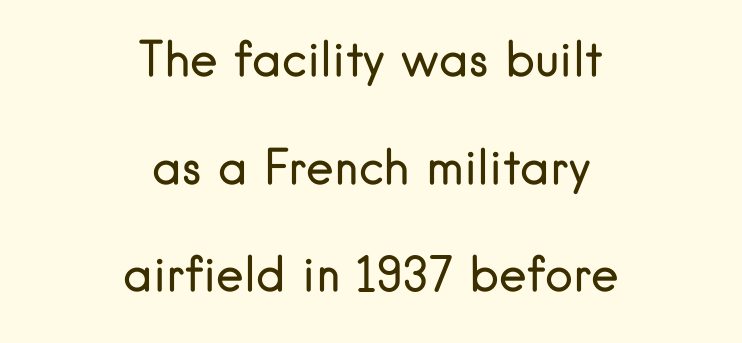
Q: Is the text bold? A: No.
Q: Is the text italic (slanted)? A: No, it is upright.
Q: Is the typeface a serif or a sans-serif typeface? A: Sans-serif.
Q: Is the text underlined? A: No.
Q: How is the paragraph aligned? A: Centered.
Q: Is the spacing between letters normal or unusually wide? A: Normal.
Q: Is the spacing between lines tight, normal or loose? A: Loose.
Q: Width (condensed, normal, or wide)? A: Normal.
Q: Stroke contrast? A: Low.
Q: x-height? A: Small.
Q: Monospaced? A: No.
